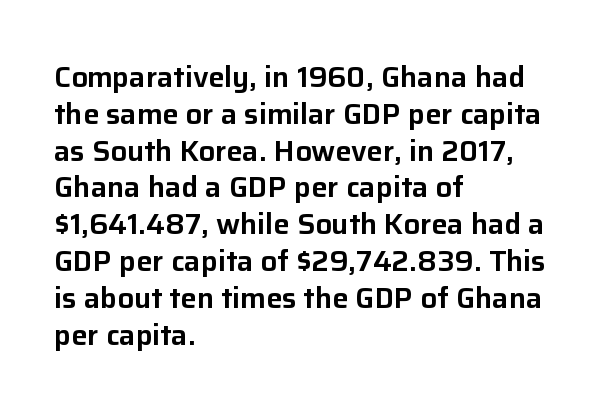
The image shows 29 px sans-serif type, upright; set left-aligned, normal line spacing (1.27x), normal letter spacing, not underlined; low stroke contrast and a medium x-height.
